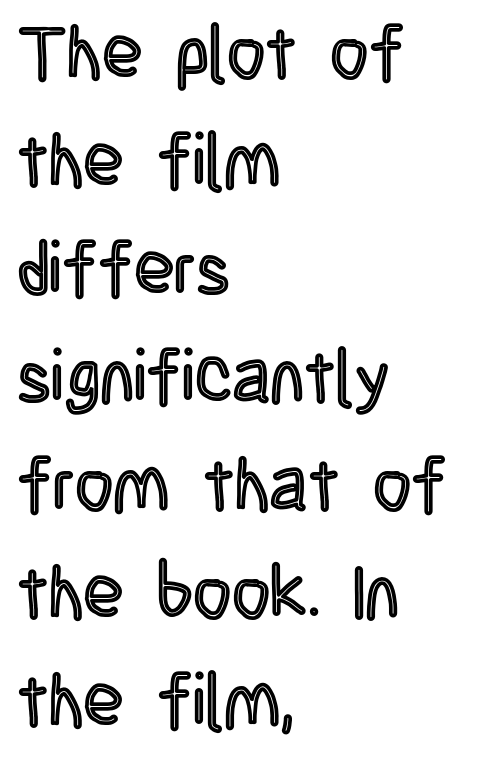
{"italic": "no", "width": "condensed", "x_height": "large", "monospaced": "no", "underline": "no", "align": "left", "line_spacing": "normal", "line_spacing_ratio": 1.46, "letter_spacing": "normal", "letter_spacing_em": 0.0, "glyph_px": 74}
